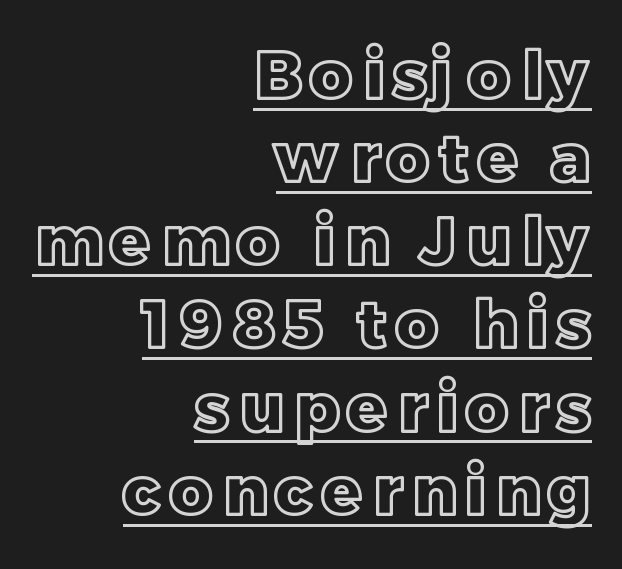
{"italic": "no", "width": "normal", "x_height": "large", "monospaced": "no", "underline": "yes", "align": "right", "line_spacing": "normal", "line_spacing_ratio": 1.26, "glyph_px": 66}
